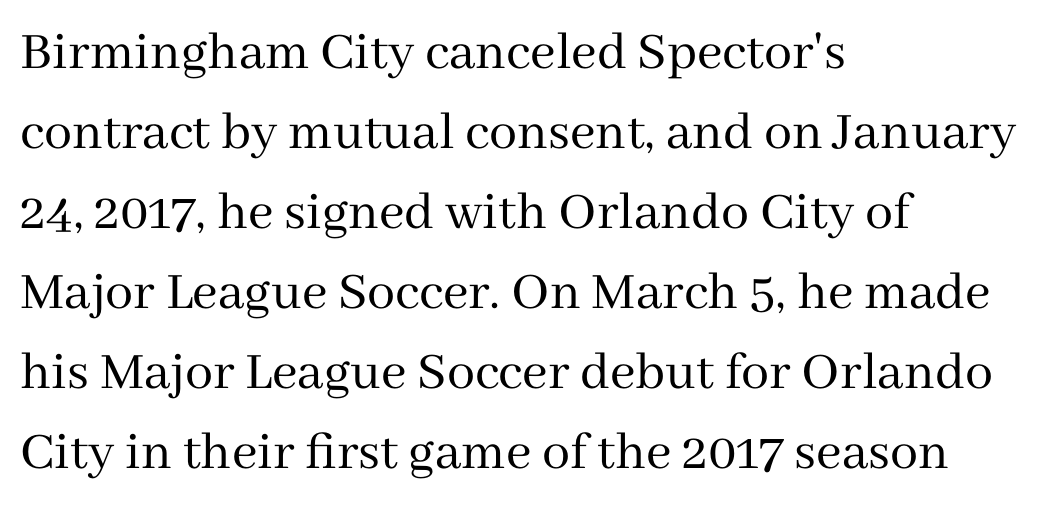
The image shows 56 px regular-weight serif type, upright; set left-aligned, normal line spacing (1.43x), normal letter spacing, not underlined; medium stroke contrast and a medium x-height.
